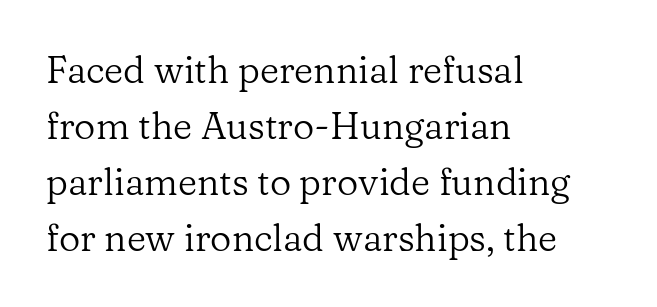
The image shows 37 px regular-weight serif type, upright; set left-aligned, normal line spacing (1.51x), normal letter spacing, not underlined; low stroke contrast and a medium x-height.
